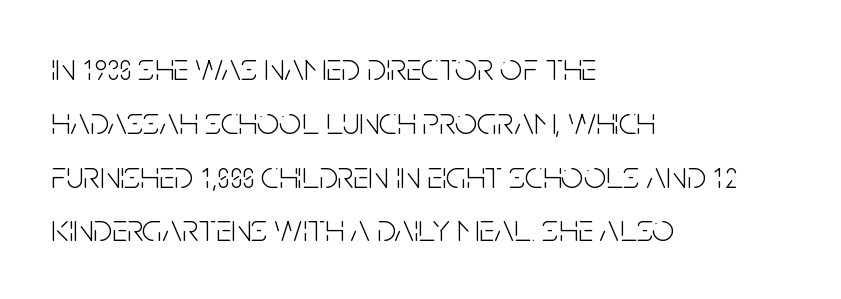
Q: Is the text bold? A: No.
Q: Is the text italic (slanted)? A: No, it is upright.
Q: Is the typeface a serif or a sans-serif typeface? A: Sans-serif.
Q: Is the text underlined? A: No.
Q: How is the paragraph aligned? A: Left-aligned.
Q: Is the spacing between letters normal or unusually wide? A: Normal.
Q: Is the spacing between lines tight, normal or loose? A: Normal.
Q: Width (condensed, normal, or wide)? A: Condensed.
Q: Stroke contrast? A: Low.
Q: x-height? A: Large.
Q: Monospaced? A: No.
